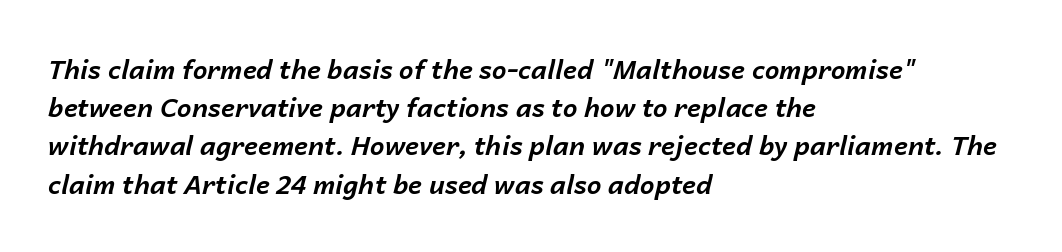
The image shows 26 px bold type, italic (leaning right); set left-aligned, normal line spacing (1.47x), normal letter spacing, not underlined.
